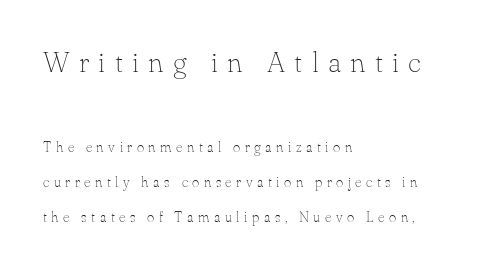
The image shows 29 px thin serif type, upright; set left-aligned, loose line spacing (2.49x), unusually wide letter spacing (+0.32 em), not underlined; the first (top) block is 2.07x larger; low stroke contrast and a small x-height.
